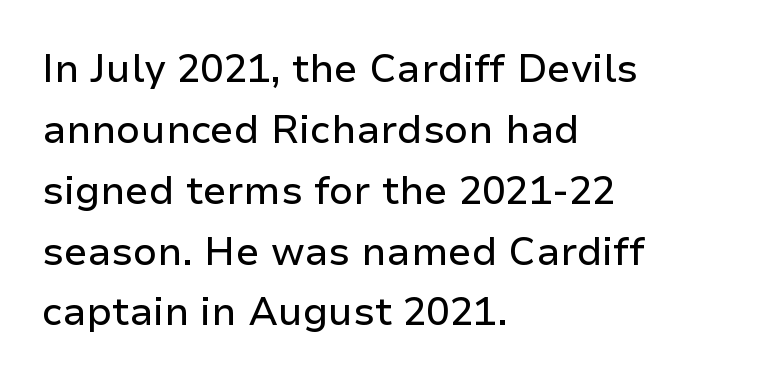
{"serif": "no", "italic": "no", "width": "normal", "stroke_contrast": "low", "x_height": "medium", "monospaced": "no", "underline": "no", "align": "left", "line_spacing": "normal", "line_spacing_ratio": 1.56, "letter_spacing": "normal", "letter_spacing_em": 0.0, "glyph_px": 39}
